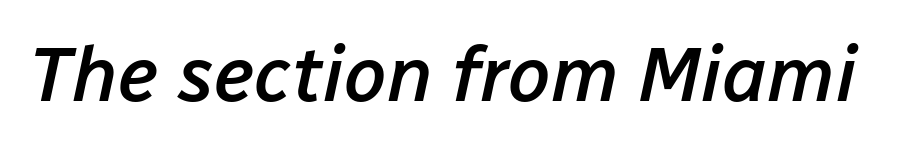
The image shows 77 px semibold type, italic (leaning right); set normal letter spacing, not underlined; low stroke contrast and a medium x-height.
